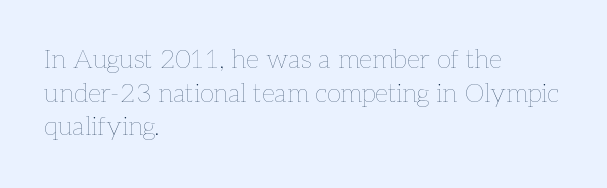
Q: Is the text bold? A: No.
Q: Is the text italic (slanted)? A: No, it is upright.
Q: Is the text underlined? A: No.
Q: How is the paragraph aligned? A: Left-aligned.
Q: Is the spacing between letters normal or unusually wide? A: Normal.
Q: Is the spacing between lines tight, normal or loose? A: Normal.
